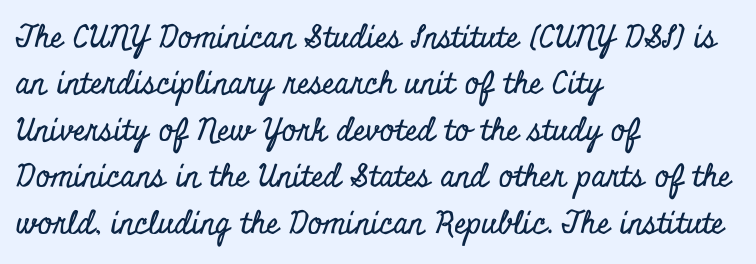
{"serif": "yes", "width": "condensed", "stroke_contrast": "low", "x_height": "small", "monospaced": "no", "underline": "no", "align": "left", "line_spacing": "normal", "line_spacing_ratio": 1.5, "letter_spacing": "normal", "letter_spacing_em": 0.0, "glyph_px": 31}
